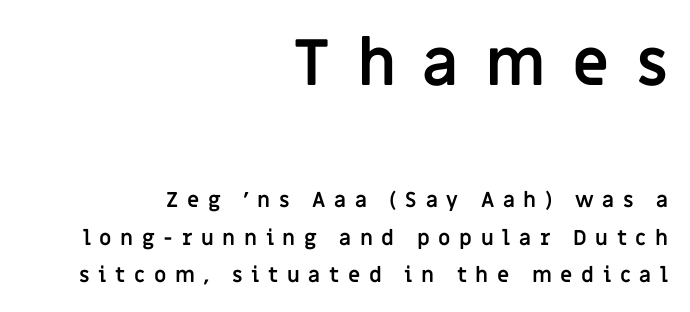
Q: Is the text bold? A: Yes.
Q: Is the text italic (slanted)? A: No, it is upright.
Q: Is the typeface a serif or a sans-serif typeface? A: Sans-serif.
Q: Is the text underlined? A: No.
Q: How is the paragraph aligned? A: Right-aligned.
Q: Is the spacing between letters normal or unusually wide? A: Unusually wide.
Q: Which block of text is set in a larger size, the first (top) or the second (bottom)? A: The first (top) one.
Q: Width (condensed, normal, or wide)? A: Normal.
Q: Stroke contrast? A: Low.
Q: x-height? A: Large.
Q: Monospaced? A: No.
